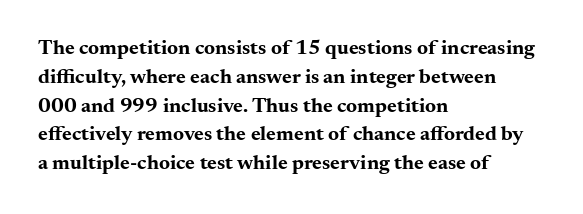
Q: Is the text bold? A: Yes.
Q: Is the text italic (slanted)? A: No, it is upright.
Q: Is the text underlined? A: No.
Q: How is the paragraph aligned? A: Left-aligned.
Q: Is the spacing between letters normal or unusually wide? A: Normal.
Q: Is the spacing between lines tight, normal or loose? A: Normal.
